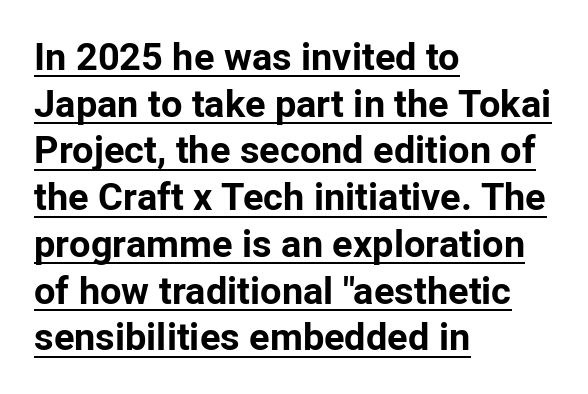
{"serif": "no", "italic": "no", "bold": "yes", "weight": "bold", "width": "normal", "stroke_contrast": "low", "x_height": "medium", "monospaced": "no", "underline": "yes", "align": "left", "line_spacing_ratio": 1.23, "letter_spacing": "normal", "letter_spacing_em": 0.0, "glyph_px": 38}
